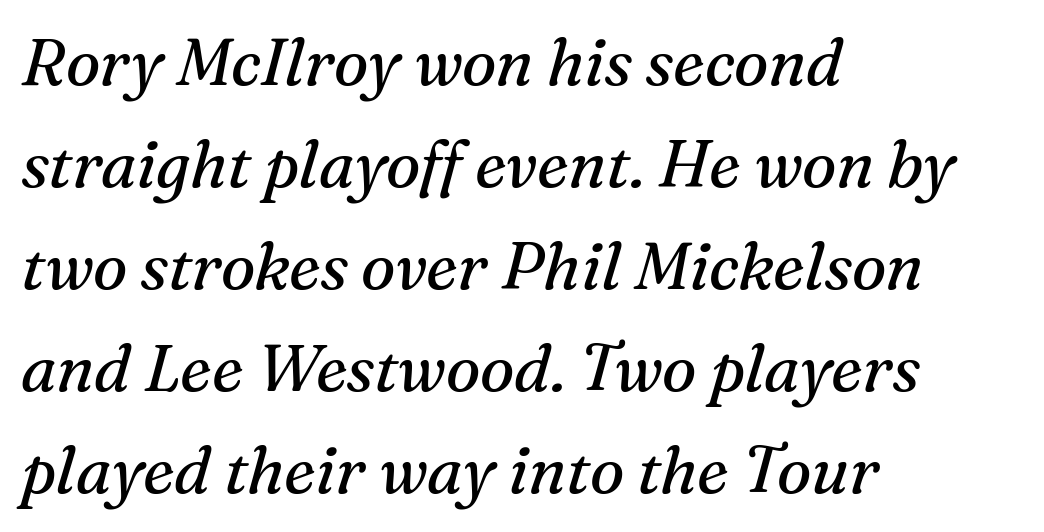
Q: Is the text bold? A: No.
Q: Is the text italic (slanted)? A: Yes, it leans right by about 16 degrees.
Q: Is the typeface a serif or a sans-serif typeface? A: Serif.
Q: Is the text underlined? A: No.
Q: How is the paragraph aligned? A: Left-aligned.
Q: Is the spacing between letters normal or unusually wide? A: Normal.
Q: Is the spacing between lines tight, normal or loose? A: Normal.
Q: Width (condensed, normal, or wide)? A: Normal.
Q: Stroke contrast? A: Medium.
Q: x-height? A: Medium.
Q: Monospaced? A: No.
